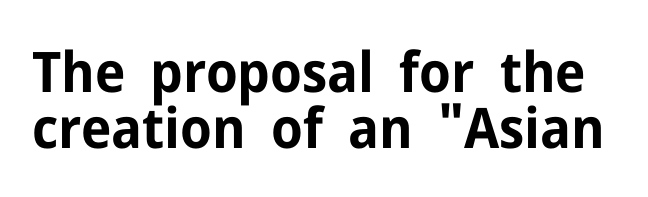
In terms of letterspacing, this is plain default setting. Stroke terminals: plain, sans-serif. Proportional: the letters do not fall into vertical columns. Notice how the stems are strictly vertical — no italics here.
